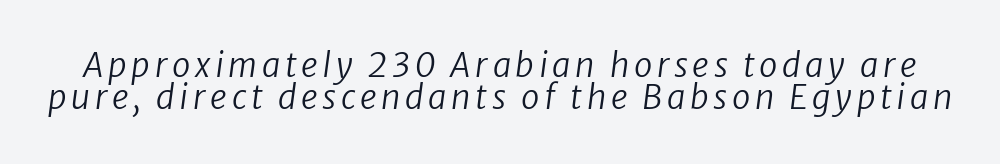
The image shows 33 px regular-weight type, italic (leaning right); set tight line spacing (0.97x), not underlined; low stroke contrast and a medium x-height.
